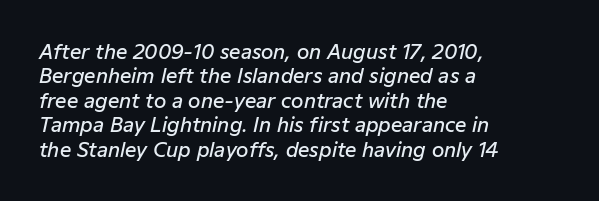
The image shows 20 px text type, italic (leaning right); set left-aligned, line spacing 1.22x, normal letter spacing, not underlined.
